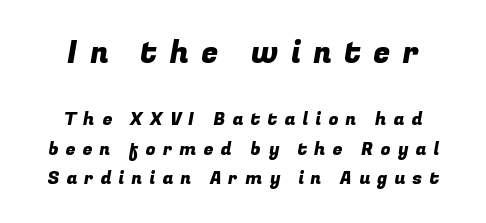
The image shows 31 px sans-serif type; set centered, normal line spacing (1.65x), unusually wide letter spacing (+0.4 em), not underlined; the first (top) block is 1.72x larger; low stroke contrast and a medium x-height.
